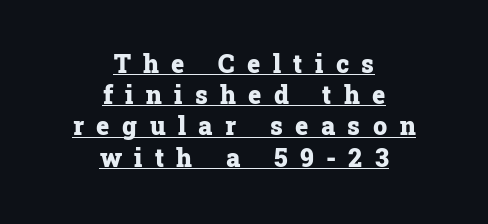
{"italic": "no", "bold": "yes", "underline": "yes", "align": "center", "line_spacing": "normal", "line_spacing_ratio": 1.25, "letter_spacing": "wide", "letter_spacing_em": 0.5, "glyph_px": 25}
